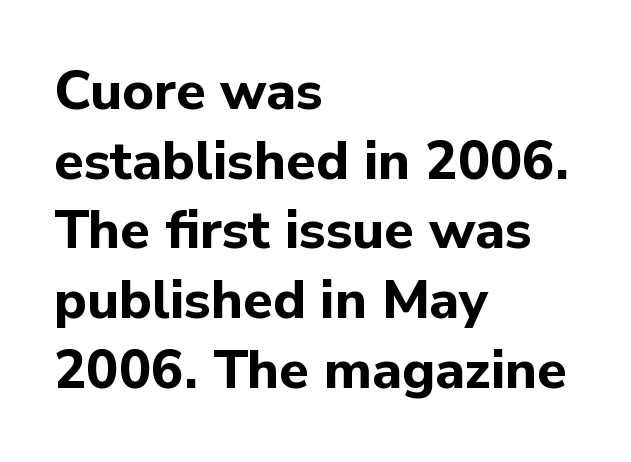
The image shows 54 px bold sans-serif type, upright; set left-aligned, normal line spacing (1.29x), normal letter spacing, not underlined; low stroke contrast and a medium x-height.
